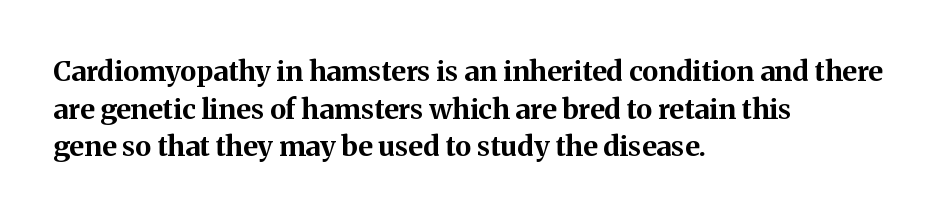
{"serif": "yes", "italic": "no", "bold": "yes", "weight": "bold", "width": "normal", "stroke_contrast": "medium", "x_height": "medium", "monospaced": "no", "underline": "no", "align": "left", "line_spacing": "normal", "line_spacing_ratio": 1.34, "letter_spacing": "normal", "letter_spacing_em": 0.0, "glyph_px": 28}
